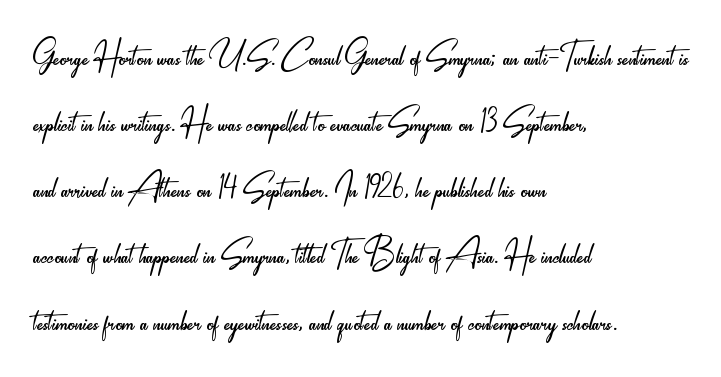
Q: Is the text bold? A: No.
Q: Is the text italic (slanted)? A: Yes.
Q: Is the typeface a serif or a sans-serif typeface? A: Sans-serif.
Q: Is the text underlined? A: No.
Q: How is the paragraph aligned? A: Left-aligned.
Q: Is the spacing between letters normal or unusually wide? A: Normal.
Q: Is the spacing between lines tight, normal or loose? A: Normal.
Q: Width (condensed, normal, or wide)? A: Condensed.
Q: Stroke contrast? A: Low.
Q: x-height? A: Small.
Q: Monospaced? A: No.
